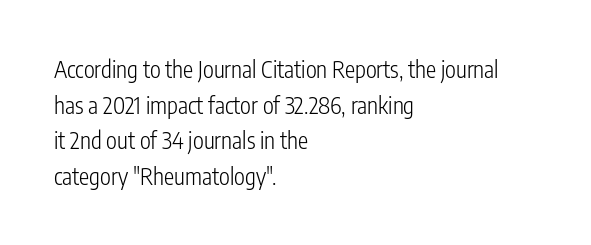
{"italic": "no", "bold": "no", "underline": "no", "align": "left", "line_spacing": "normal", "line_spacing_ratio": 1.55, "letter_spacing": "normal", "letter_spacing_em": 0.0, "glyph_px": 23}
